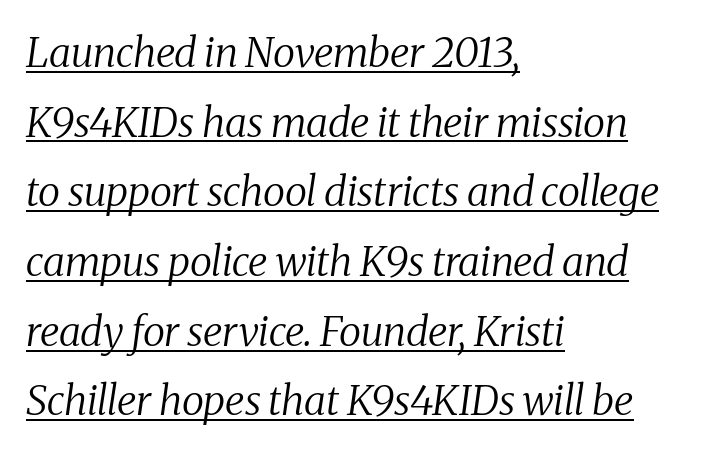
The image shows 41 px regular-weight serif type, italic (leaning right); set left-aligned, normal line spacing (1.7x), normal letter spacing, underlined; medium stroke contrast and a medium x-height.
